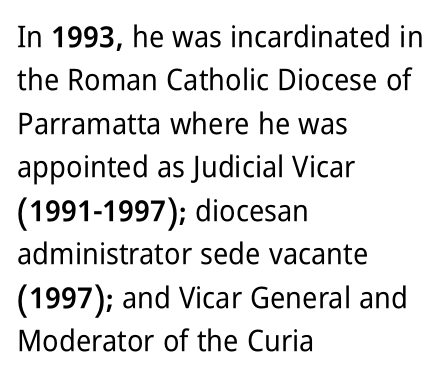
Layout note: lines flush left. The rendering uses natural spacing where letterforms have individual widths. Nope, not italic — everything's standing straight. The passage shown is typeset with a sans-serif family. The gap between lines stays unmarked.
